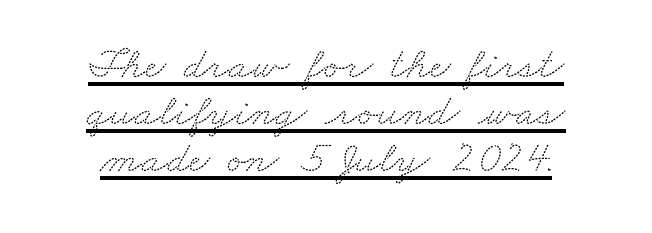
The image shows 45 px wide serif type; set centered, tight line spacing (1.05x), normal letter spacing, underlined; medium stroke contrast and a small x-height.
